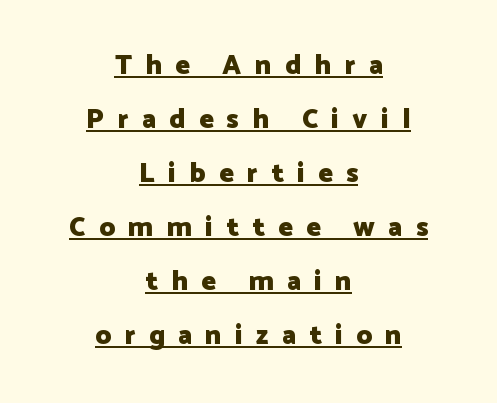
{"italic": "no", "bold": "yes", "underline": "yes", "align": "center", "line_spacing": "loose", "line_spacing_ratio": 2.0, "letter_spacing": "wide", "letter_spacing_em": 0.5, "glyph_px": 27}
